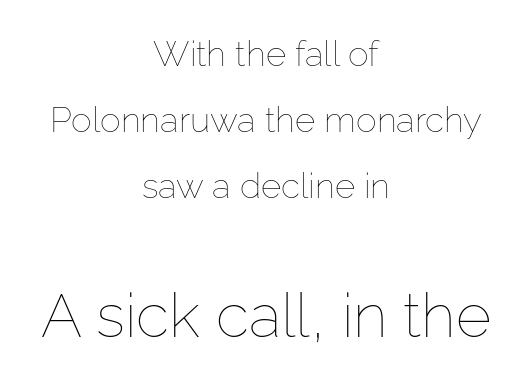
The image shows 61 px thin type, upright; set centered, line spacing 1.88x, normal letter spacing, not underlined; the second (bottom) block is 1.74x larger; low stroke contrast and a medium x-height.
